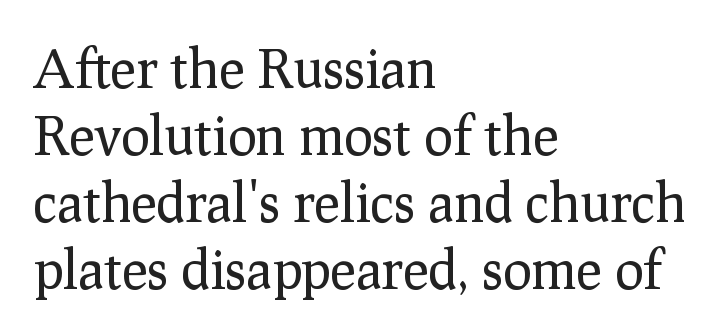
Q: Is the text bold? A: No.
Q: Is the text italic (slanted)? A: No, it is upright.
Q: Is the typeface a serif or a sans-serif typeface? A: Serif.
Q: Is the text underlined? A: No.
Q: How is the paragraph aligned? A: Left-aligned.
Q: Is the spacing between letters normal or unusually wide? A: Normal.
Q: Width (condensed, normal, or wide)? A: Normal.
Q: Stroke contrast? A: Low.
Q: x-height? A: Medium.
Q: Monospaced? A: No.
